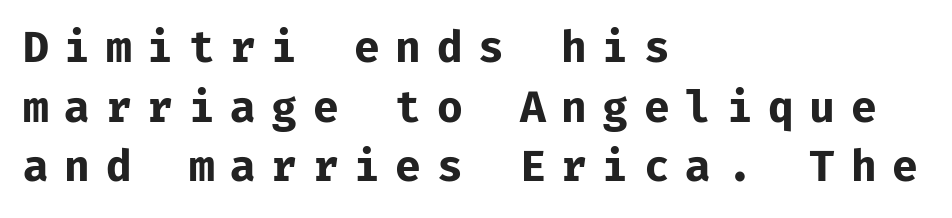
The passage shown is typeset with a sans-serif family. A typesetter would call this leading conventional body-copy spacing. Left-aligned paragraph, ragged on the right. Heavy, bold letterforms. Vertical strokes here are truly vertical. Think of a typewriter: that constant character pitch is what you see here.
